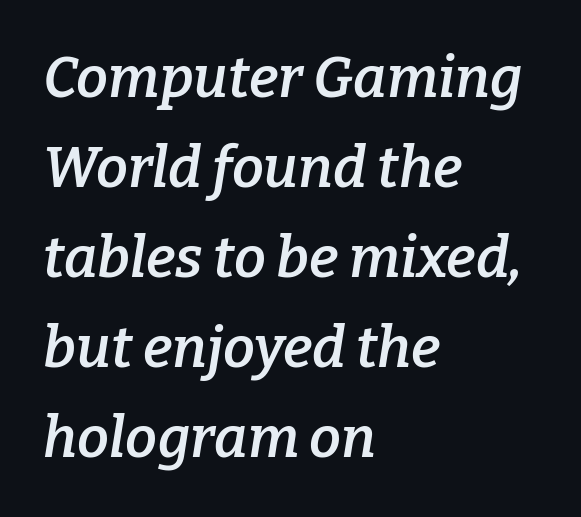
Alignment: flush left. Every character sits at an angle, as italics do. What's the leading like? Ordinary, nothing unusual. The face used here is seriffed, in the tradition of book romans.
